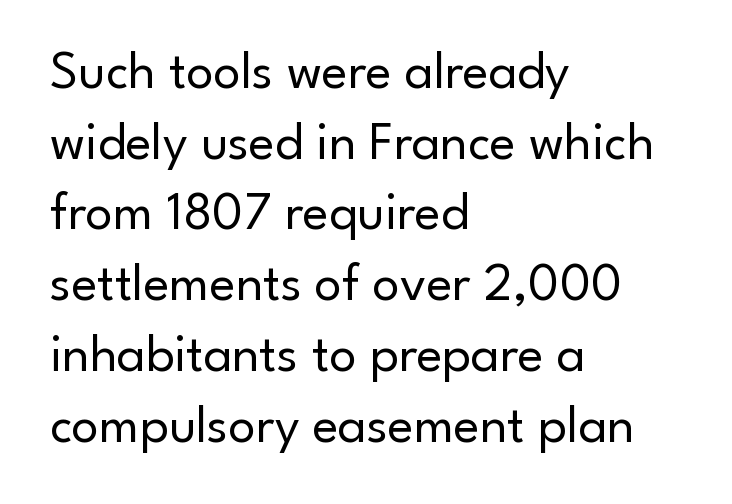
Q: Is the text bold? A: No.
Q: Is the text italic (slanted)? A: No, it is upright.
Q: Is the typeface a serif or a sans-serif typeface? A: Sans-serif.
Q: Is the text underlined? A: No.
Q: How is the paragraph aligned? A: Left-aligned.
Q: Is the spacing between letters normal or unusually wide? A: Normal.
Q: Is the spacing between lines tight, normal or loose? A: Normal.
Q: Width (condensed, normal, or wide)? A: Normal.
Q: Stroke contrast? A: Low.
Q: x-height? A: Small.
Q: Monospaced? A: No.
